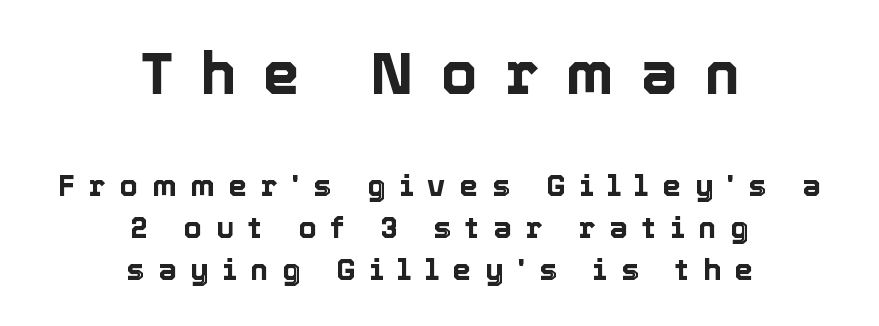
Q: Is the text italic (slanted)? A: No, it is upright.
Q: Is the text underlined? A: No.
Q: How is the paragraph aligned? A: Centered.
Q: Is the spacing between letters normal or unusually wide? A: Unusually wide.
Q: Is the spacing between lines tight, normal or loose? A: Normal.
Q: Which block of text is set in a larger size, the first (top) or the second (bottom)? A: The first (top) one.
Q: Width (condensed, normal, or wide)? A: Normal.
Q: x-height? A: Medium.
Q: Monospaced? A: No.
